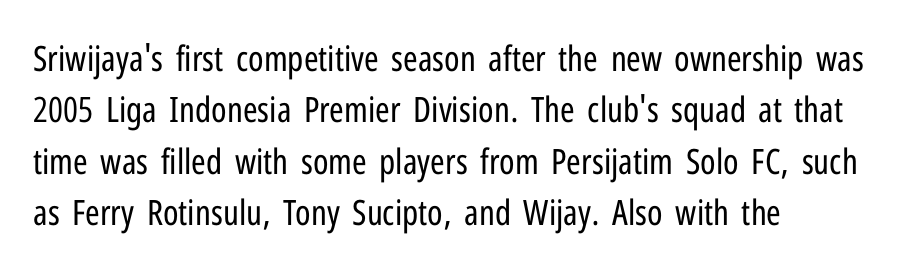
{"serif": "no", "italic": "no", "bold": "no", "weight": "regular", "width": "condensed", "stroke_contrast": "low", "x_height": "medium", "monospaced": "no", "underline": "no", "line_spacing": "normal", "line_spacing_ratio": 1.47, "letter_spacing": "normal", "letter_spacing_em": 0.0, "glyph_px": 35}
